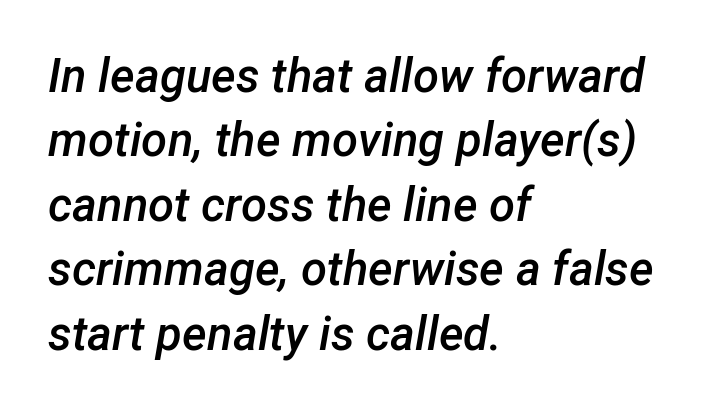
The image shows 47 px semibold type, italic (leaning right); set left-aligned, normal line spacing (1.37x), normal letter spacing, not underlined; low stroke contrast and a medium x-height.
